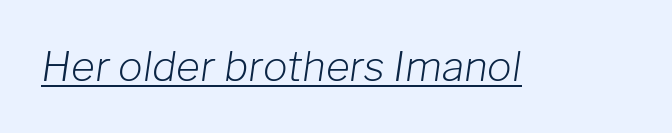
{"italic": "yes", "lean": "right", "slant_degrees": 8, "bold": "no", "weight": "light", "width": "normal", "stroke_contrast": "low", "x_height": "medium", "monospaced": "no", "underline": "yes", "letter_spacing": "normal", "letter_spacing_em": 0.0, "glyph_px": 41}
